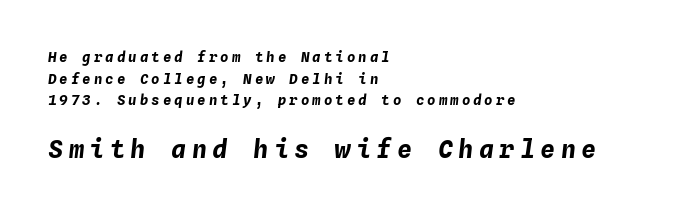
{"italic": "yes", "lean": "right", "slant_degrees": 4, "bold": "yes", "underline": "no", "align": "left", "line_spacing": "normal", "line_spacing_ratio": 1.55, "letter_spacing": "wide", "letter_spacing_em": 0.22, "larger_block": "second", "size_ratio": 1.79, "glyph_px": 25}
